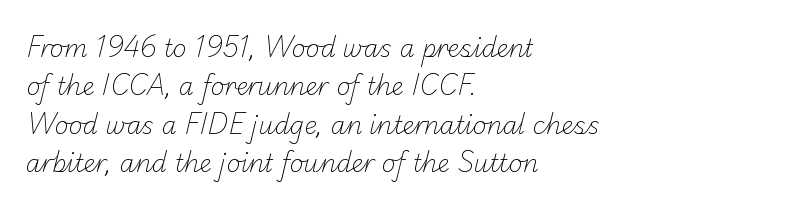
Only glyphs here, with clear space below each row. Leftover space on each line is placed entirely after the last word. Students, note that the glyphs here touch the page at normal intervals. The cut favours lightness, reaching ordinary text weight at its darkest.
